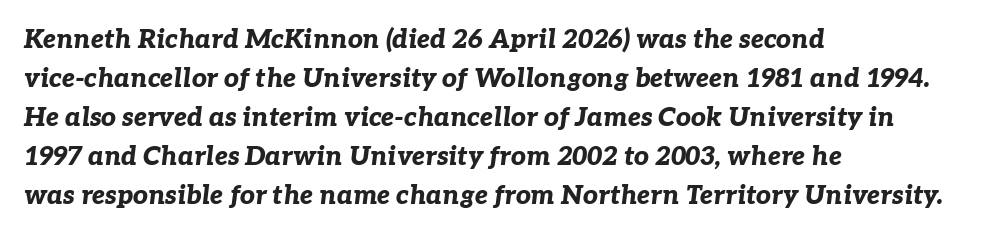
Q: Is the text bold? A: Yes.
Q: Is the text italic (slanted)? A: Yes, it leans right by about 7 degrees.
Q: Is the text underlined? A: No.
Q: How is the paragraph aligned? A: Left-aligned.
Q: Is the spacing between letters normal or unusually wide? A: Normal.
Q: Is the spacing between lines tight, normal or loose? A: Normal.
